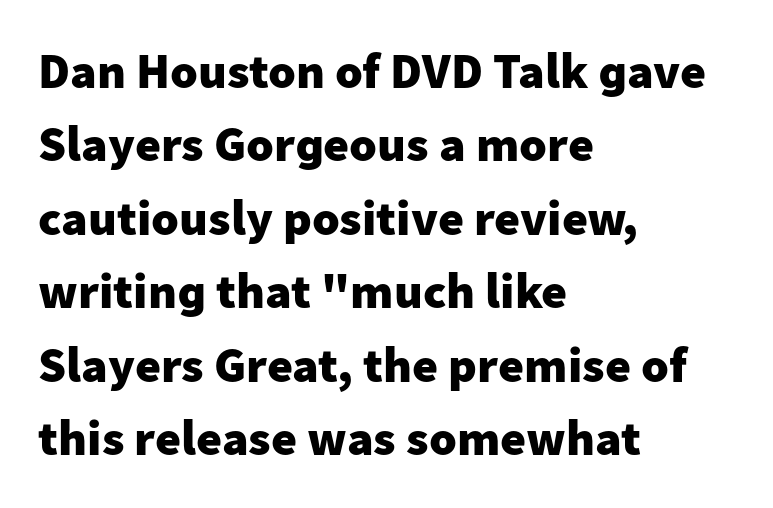
Q: Is the text bold? A: Yes.
Q: Is the text italic (slanted)? A: No, it is upright.
Q: Is the typeface a serif or a sans-serif typeface? A: Sans-serif.
Q: Is the text underlined? A: No.
Q: How is the paragraph aligned? A: Left-aligned.
Q: Is the spacing between letters normal or unusually wide? A: Normal.
Q: Is the spacing between lines tight, normal or loose? A: Normal.
Q: Width (condensed, normal, or wide)? A: Normal.
Q: Stroke contrast? A: Low.
Q: x-height? A: Medium.
Q: Monospaced? A: No.
